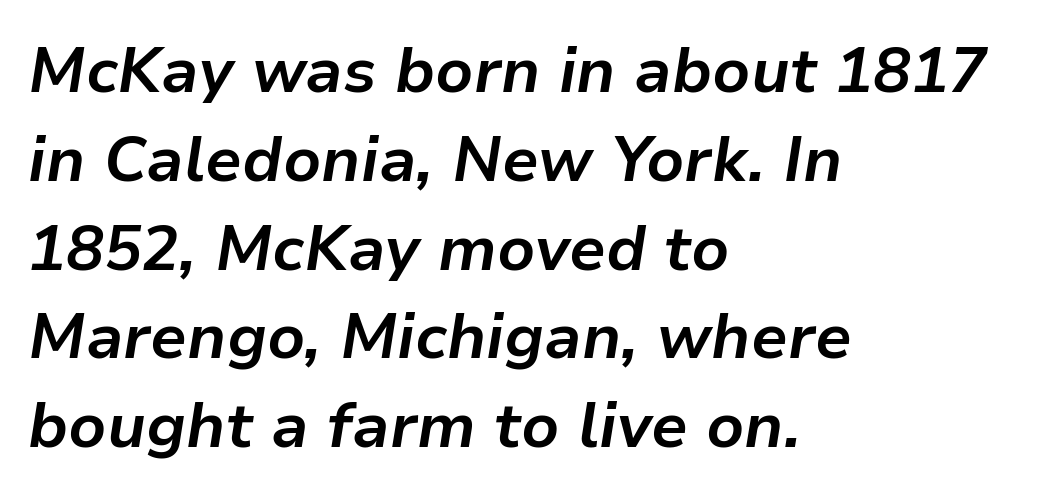
Q: Is the text bold? A: Yes.
Q: Is the text italic (slanted)? A: Yes, it leans right by about 9 degrees.
Q: Is the text underlined? A: No.
Q: How is the paragraph aligned? A: Left-aligned.
Q: Is the spacing between letters normal or unusually wide? A: Normal.
Q: Is the spacing between lines tight, normal or loose? A: Normal.
Q: Width (condensed, normal, or wide)? A: Normal.
Q: Stroke contrast? A: Low.
Q: x-height? A: Medium.
Q: Monospaced? A: No.
